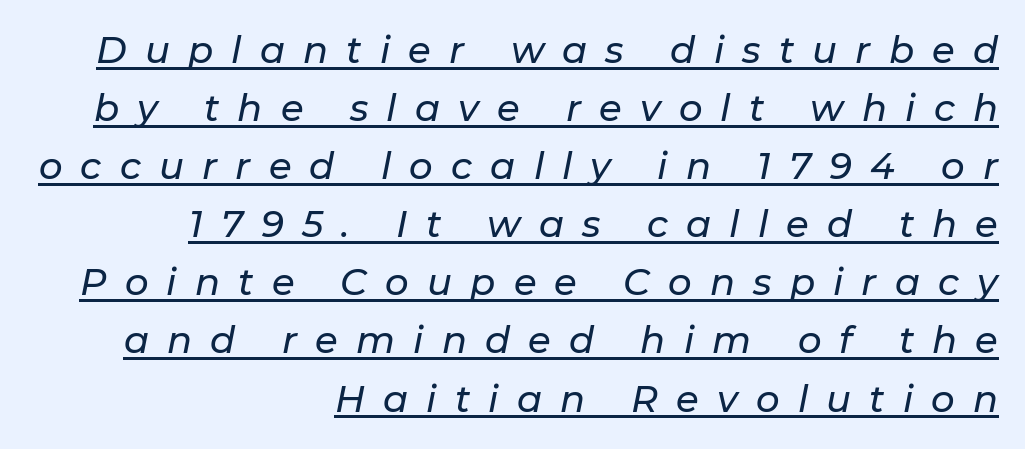
{"italic": "yes", "lean": "right", "slant_degrees": 11, "width": "normal", "stroke_contrast": "low", "x_height": "medium", "monospaced": "no", "underline": "yes", "align": "right", "line_spacing": "normal", "line_spacing_ratio": 1.57, "letter_spacing": "wide", "letter_spacing_em": 0.49, "glyph_px": 37}
